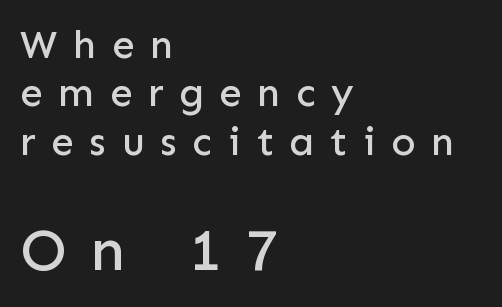
The image shows 60 px sans-serif type, upright; set left-aligned, line spacing 1.21x, unusually wide letter spacing (+0.39 em), not underlined; the second (bottom) block is 1.5x larger; low stroke contrast and a medium x-height.
